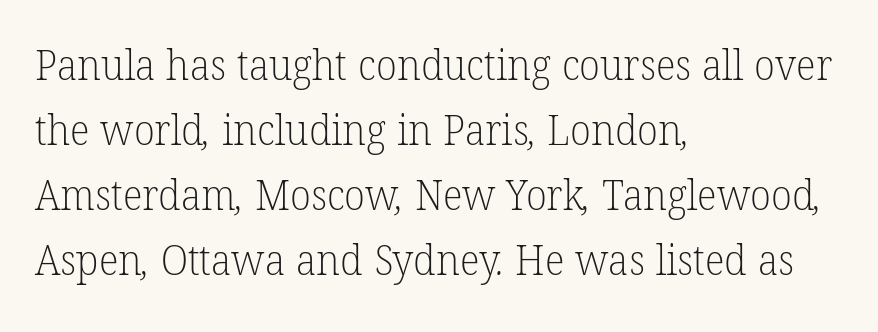
Q: Is the text bold? A: No.
Q: Is the typeface a serif or a sans-serif typeface? A: Serif.
Q: Is the text underlined? A: No.
Q: How is the paragraph aligned? A: Left-aligned.
Q: Is the spacing between letters normal or unusually wide? A: Normal.
Q: Is the spacing between lines tight, normal or loose? A: Normal.
Q: Width (condensed, normal, or wide)? A: Normal.
Q: Stroke contrast? A: Low.
Q: x-height? A: Medium.
Q: Monospaced? A: No.
